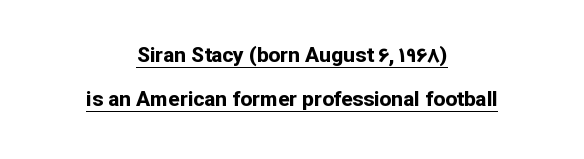
{"italic": "no", "bold": "yes", "underline": "yes", "align": "center", "line_spacing": "loose", "line_spacing_ratio": 2.11, "letter_spacing": "normal", "letter_spacing_em": 0.0, "glyph_px": 21}
